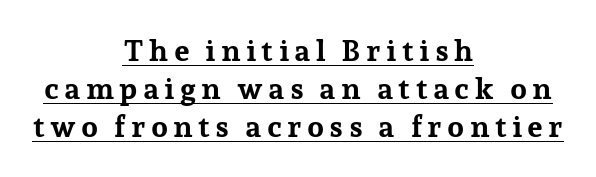
The image shows 30 px bold serif type, upright; set centered, normal line spacing (1.26x), underlined; low stroke contrast and a medium x-height.
